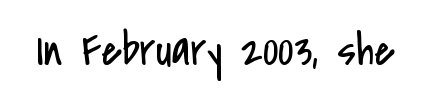
Underlining? Definitely not there. The designer went with a sans here, leaving each stem footless. This sample has the flowing, uneven cadence of proportional lettering. Nothing unusual about the tracking: characters are spaced as the font intends. Heft: none added — not bold.
